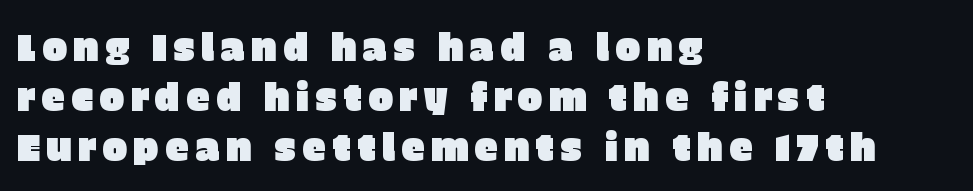
{"serif": "no", "italic": "no", "width": "normal", "stroke_contrast": "low", "x_height": "large", "monospaced": "no", "underline": "no", "align": "left", "line_spacing": "normal", "line_spacing_ratio": 1.31, "glyph_px": 38}
